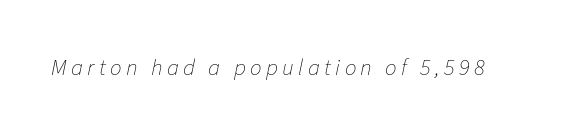
The cut favours lightness, reaching ordinary text weight at its darkest. The space beneath each line is pristine and unruled. Compared with ordinary roman type, these characters are visibly tilted.
